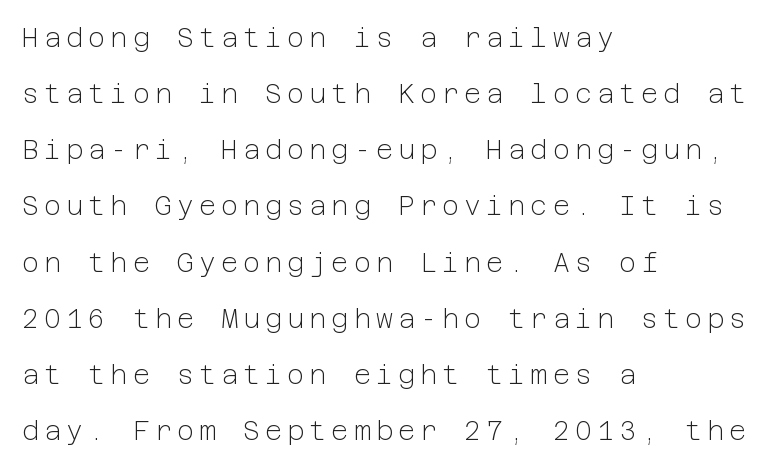
The image shows 26 px text type, upright; set left-aligned, loose line spacing (2.16x), unusually wide letter spacing (+0.2 em), not underlined.
